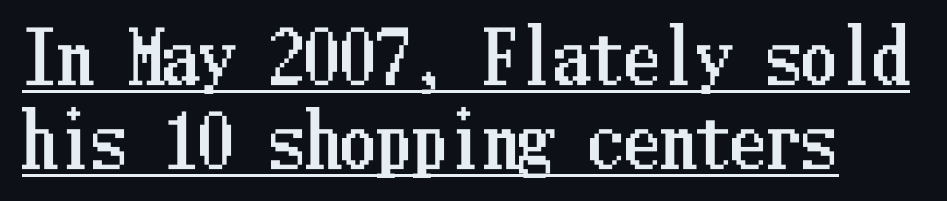
Q: Is the text italic (slanted)? A: No, it is upright.
Q: Is the text underlined? A: Yes.
Q: Is the spacing between letters normal or unusually wide? A: Normal.
Q: Width (condensed, normal, or wide)? A: Condensed.
Q: Stroke contrast? A: Low.
Q: x-height? A: Medium.
